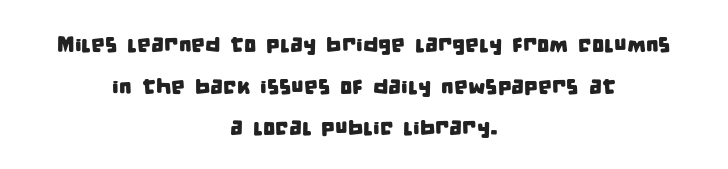
{"underline": "no", "align": "center", "line_spacing_ratio": 1.89, "letter_spacing": "normal", "letter_spacing_em": 0.0, "glyph_px": 22}
